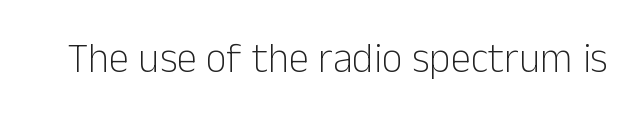
{"serif": "no", "italic": "no", "bold": "no", "weight": "light", "width": "normal", "stroke_contrast": "low", "x_height": "medium", "monospaced": "no", "underline": "no", "letter_spacing": "normal", "letter_spacing_em": 0.0, "glyph_px": 41}
